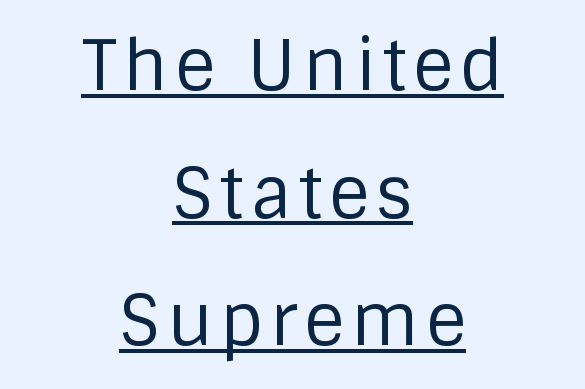
The image shows 69 px regular-weight sans-serif type, upright; set centered, line spacing 1.85x, underlined; low stroke contrast and a large x-height.
